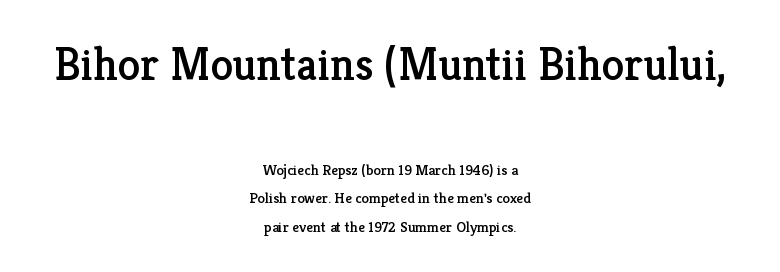
Each letter keeps its own natural width here, so spacing adapts to shape. Stroke terminals: seriffed. Does the lettering tilt? It doesn't — this is upright. Layout note: lines centered.
